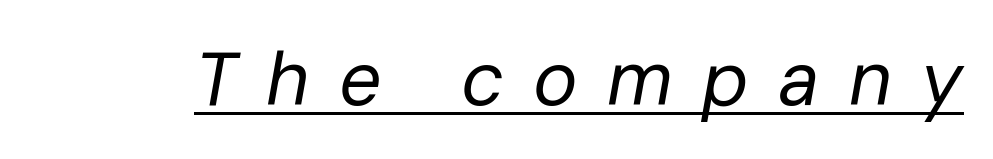
The image shows 75 px regular-weight type, italic (leaning right); set unusually wide letter spacing (+0.39 em), underlined; low stroke contrast and a medium x-height.
